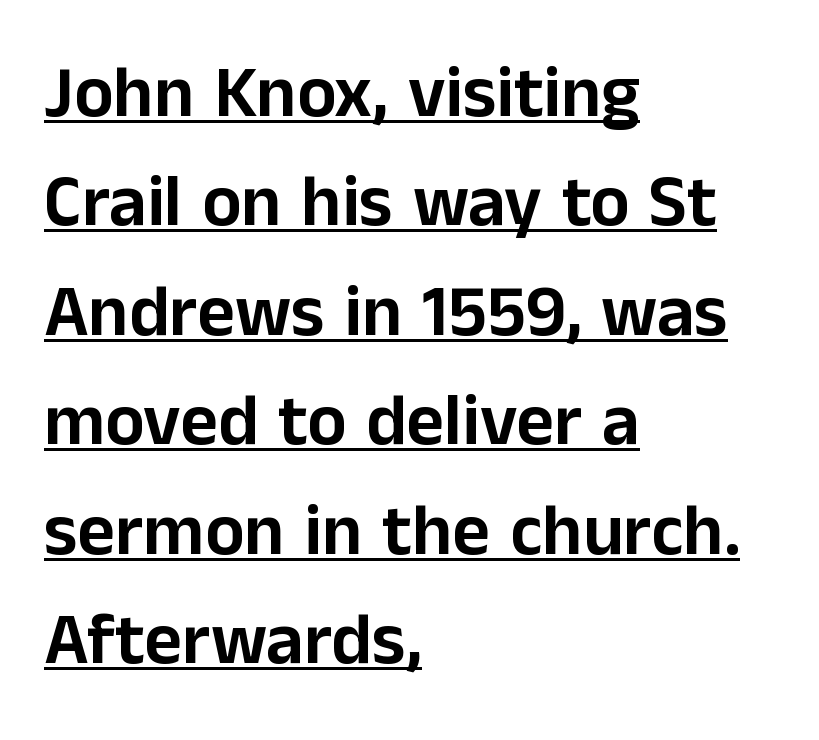
This rendering features underlined lettering. The type sits square on the baseline with zero lean. Is the block centered? No — it sits flush against the left margin. The space between consecutive lines is moderate. The passage shown is typed in a proportional face where columns would drift.
